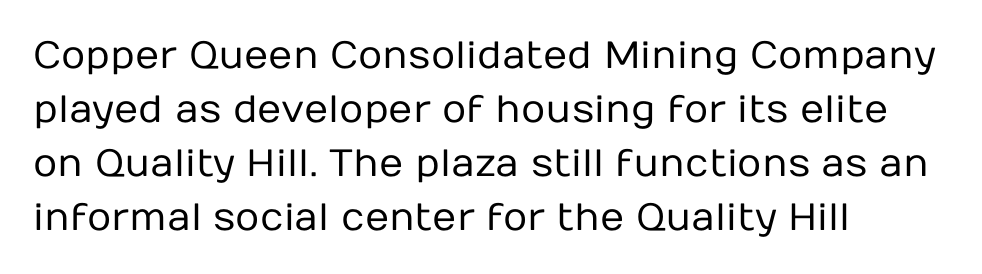
Q: Is the text bold? A: No.
Q: Is the text italic (slanted)? A: No, it is upright.
Q: Is the typeface a serif or a sans-serif typeface? A: Sans-serif.
Q: Is the text underlined? A: No.
Q: How is the paragraph aligned? A: Left-aligned.
Q: Is the spacing between letters normal or unusually wide? A: Normal.
Q: Is the spacing between lines tight, normal or loose? A: Normal.
Q: Width (condensed, normal, or wide)? A: Normal.
Q: Stroke contrast? A: Low.
Q: x-height? A: Medium.
Q: Monospaced? A: No.
